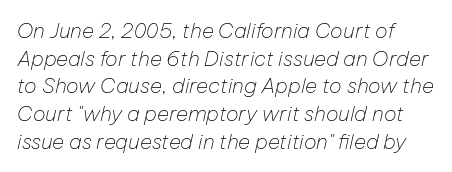
{"italic": "yes", "lean": "right", "slant_degrees": 12, "bold": "no", "underline": "no", "line_spacing": "normal", "line_spacing_ratio": 1.32, "letter_spacing": "normal", "letter_spacing_em": 0.0, "glyph_px": 21}
